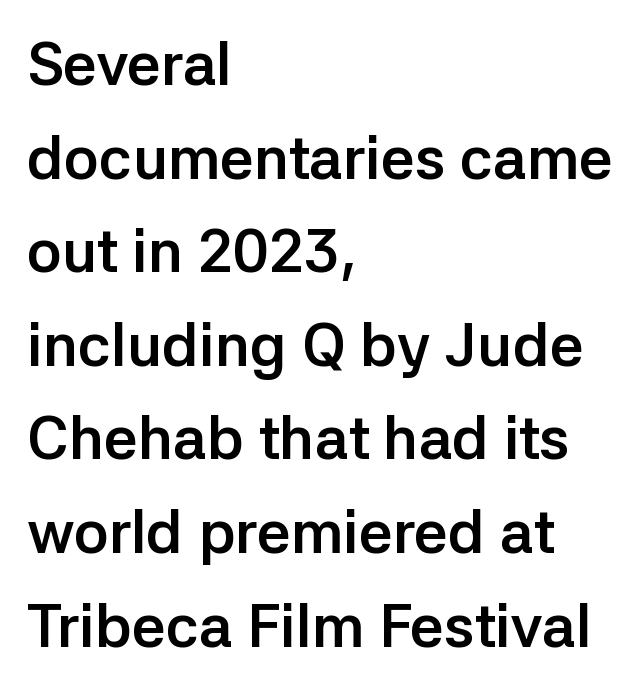
{"serif": "no", "italic": "no", "bold": "yes", "weight": "semibold", "width": "normal", "stroke_contrast": "low", "x_height": "medium", "monospaced": "no", "underline": "no", "align": "left", "line_spacing": "normal", "line_spacing_ratio": 1.56, "letter_spacing": "normal", "letter_spacing_em": 0.0, "glyph_px": 60}
